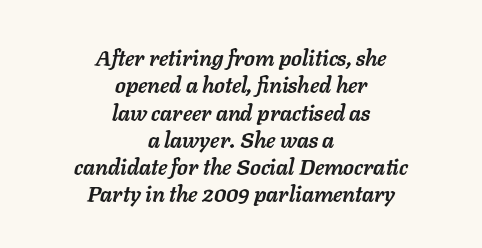
The text carries the slant typical of an italic or oblique font. The passage shown is not underscored anywhere. Does the weight exceed regular? Yes, all the way to bold. The rendering positions every line midway between the sides. You could call the tracking neutral — neither tight nor loose.
